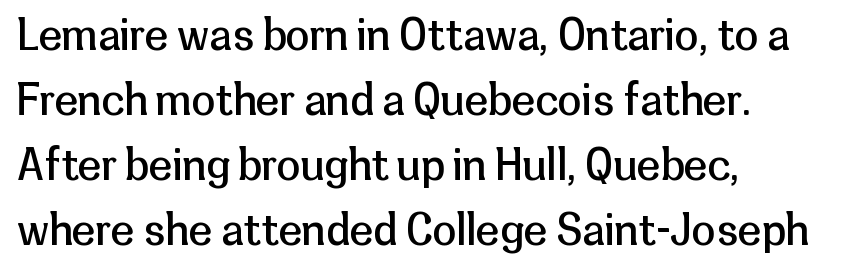
{"serif": "no", "italic": "no", "bold": "no", "weight": "regular", "width": "normal", "stroke_contrast": "low", "x_height": "medium", "monospaced": "no", "underline": "no", "align": "left", "line_spacing": "normal", "line_spacing_ratio": 1.51, "letter_spacing": "normal", "letter_spacing_em": 0.0, "glyph_px": 43}
